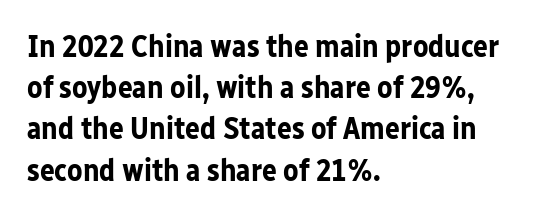
The image shows 31 px bold sans-serif type, upright; set left-aligned, normal line spacing (1.33x), normal letter spacing, not underlined; low stroke contrast and a medium x-height.
